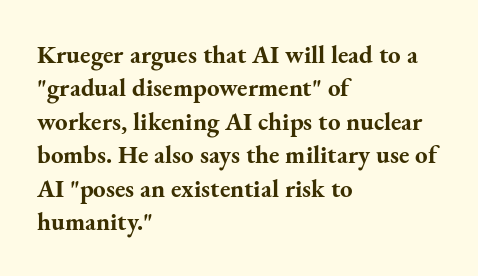
The image shows 25 px bold type, upright; set left-aligned, normal line spacing (1.34x), normal letter spacing, not underlined.
